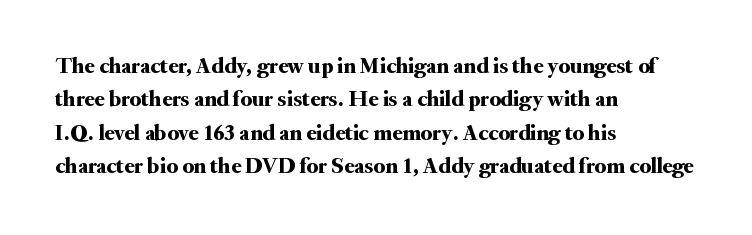
Q: Is the text italic (slanted)? A: No, it is upright.
Q: Is the text underlined? A: No.
Q: How is the paragraph aligned? A: Left-aligned.
Q: Is the spacing between letters normal or unusually wide? A: Normal.
Q: Is the spacing between lines tight, normal or loose? A: Normal.
